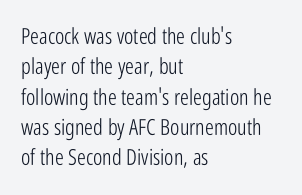
{"italic": "no", "bold": "no", "underline": "no", "align": "left", "line_spacing": "normal", "line_spacing_ratio": 1.38, "letter_spacing": "normal", "letter_spacing_em": 0.0, "glyph_px": 22}
